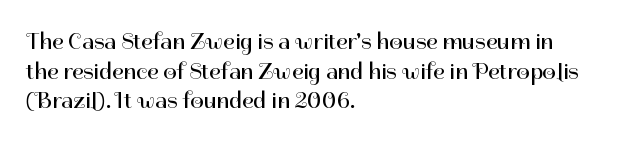
The image shows 24 px text type, upright; set left-aligned, line spacing 1.23x, normal letter spacing, not underlined.
